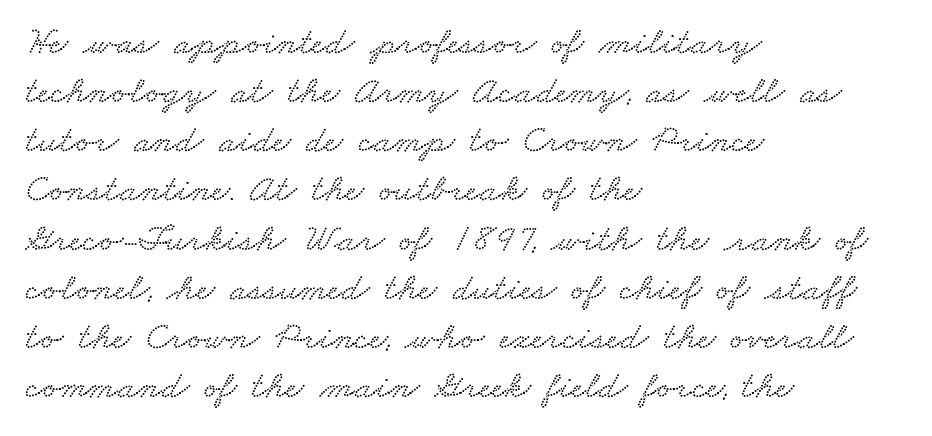
{"width": "wide", "stroke_contrast": "low", "x_height": "small", "monospaced": "no", "underline": "no", "align": "left", "line_spacing": "normal", "line_spacing_ratio": 1.26, "letter_spacing": "normal", "letter_spacing_em": 0.0, "glyph_px": 39}
